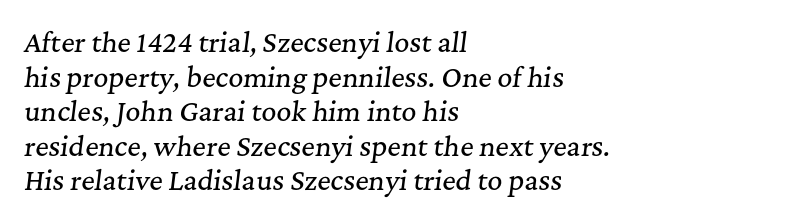
Q: Is the text italic (slanted)? A: Yes, it leans right by about 7 degrees.
Q: Is the text underlined? A: No.
Q: How is the paragraph aligned? A: Left-aligned.
Q: Is the spacing between letters normal or unusually wide? A: Normal.
Q: Is the spacing between lines tight, normal or loose? A: Normal.
